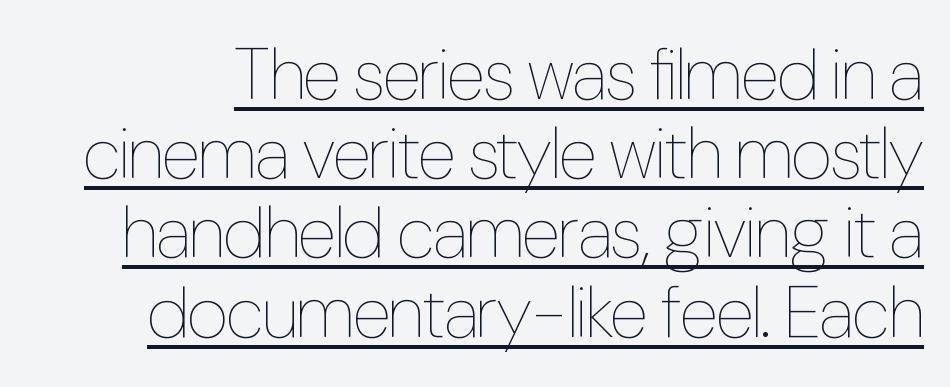
The image shows 72 px thin, condensed type, upright; set tight line spacing (1.1x), normal letter spacing, underlined; low stroke contrast and a medium x-height.
